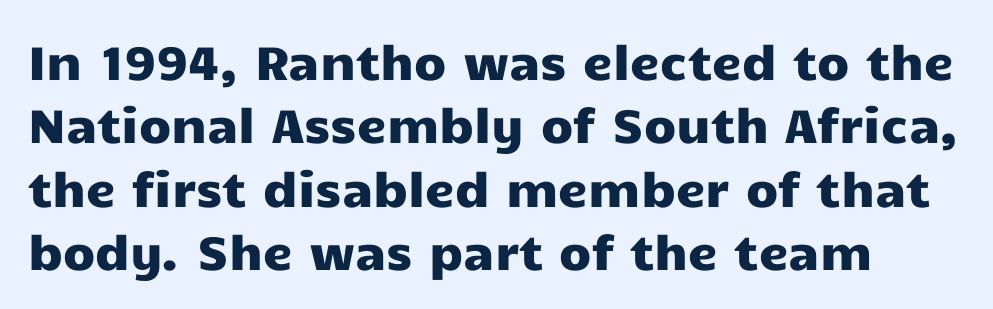
The image shows 47 px wide sans-serif type, upright; set normal line spacing (1.35x), normal letter spacing, not underlined; low stroke contrast and a medium x-height.
